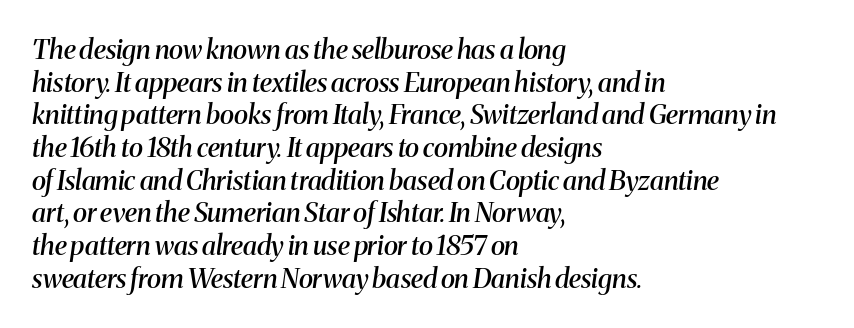
The glyphs look as if they've been sheared to an angle. Left-aligned paragraph, ragged on the right. Lines of text with bare space underneath. Does the weight exceed regular? Yes, but only to semibold. Between one letter and the next there's only the usual sliver of space.
